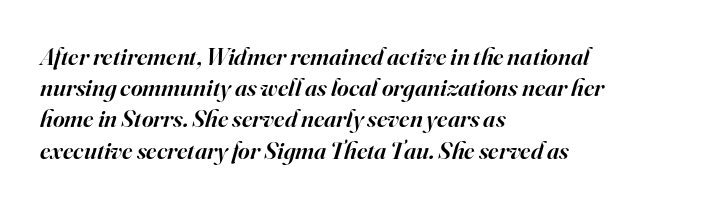
The image shows 25 px text type, italic (leaning right); set left-aligned, normal line spacing (1.25x), normal letter spacing, not underlined.
